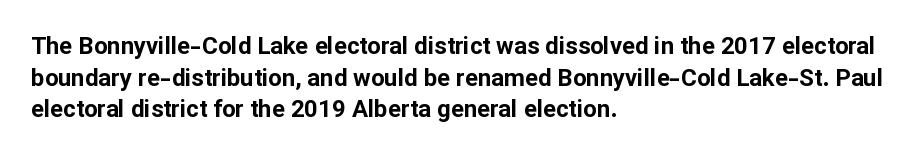
Honestly, the letter spacing is just normal — you wouldn't notice it. One glance says typical: line gaps are just what's usual. These lines stack with their left ends in a neat column. The type sits square on the baseline with zero lean. Descender tails drop into unmarked territory. How heavy is the stroke? Heavy — this is a bold.
